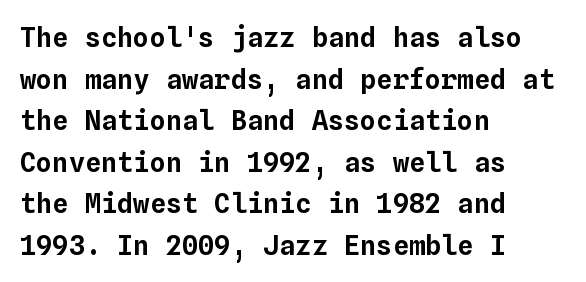
{"italic": "no", "underline": "no", "align": "left", "line_spacing": "normal", "line_spacing_ratio": 1.54, "letter_spacing": "normal", "letter_spacing_em": 0.0, "glyph_px": 27}
